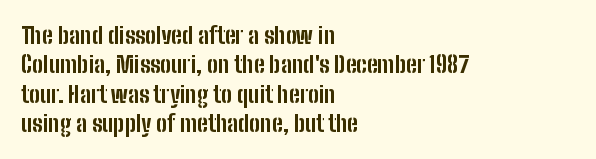
In terms of posture, this sample is upright. Whoever set this chose a conventional vertical rhythm. The space directly below the letters is spotless. A typesetter would call this zero additional tracking.
